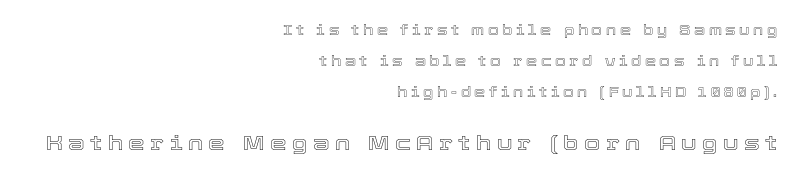
The image shows 21 px text type, upright; set right-aligned, loose line spacing (2.21x), unusually wide letter spacing (+0.26 em), not underlined; the second (bottom) block is 1.5x larger.
